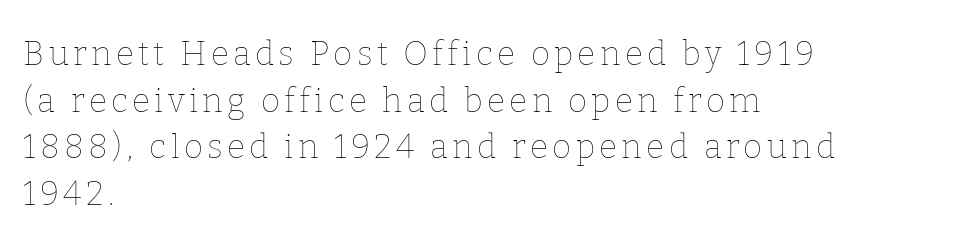
{"italic": "no", "bold": "no", "weight": "thin", "width": "normal", "stroke_contrast": "low", "x_height": "medium", "monospaced": "no", "underline": "no", "align": "left", "line_spacing": "normal", "line_spacing_ratio": 1.41, "glyph_px": 33}
